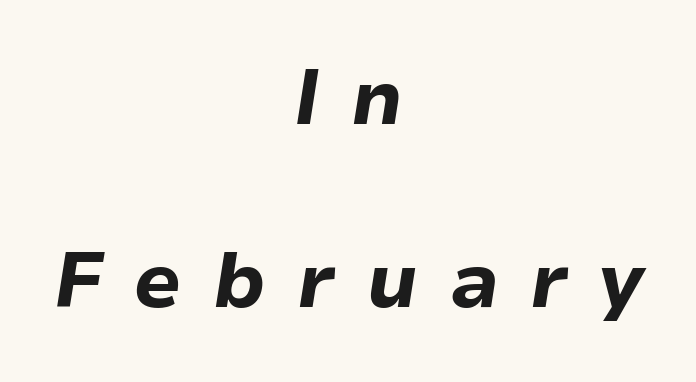
{"italic": "yes", "lean": "right", "slant_degrees": 9, "bold": "yes", "weight": "bold", "width": "normal", "stroke_contrast": "low", "x_height": "medium", "monospaced": "no", "underline": "no", "align": "center", "line_spacing": "loose", "line_spacing_ratio": 2.38, "letter_spacing": "wide", "letter_spacing_em": 0.4, "glyph_px": 77}
